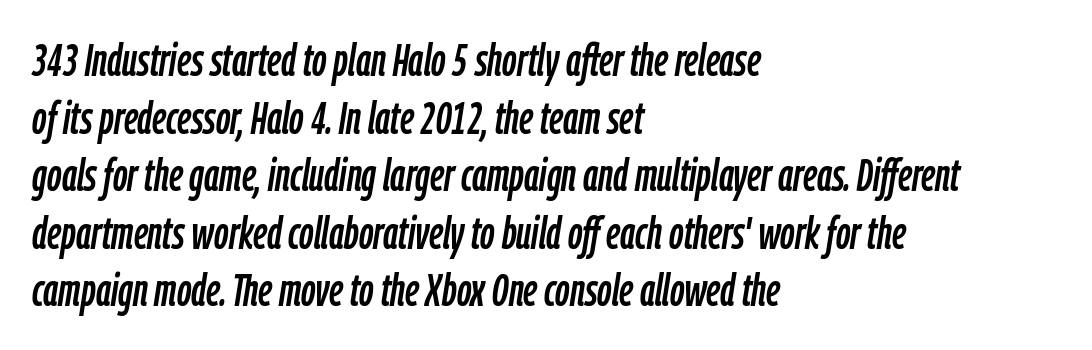
The passage shown leans; its letterforms are oblique. Students, observe: this is what conventionally led text looks like. The passage shown is typed in a proportional face where columns would drift. The ragged edge is on the right, which tells us the setting is flush left. This sample uses plain, unmodified letter spacing. The gap between lines stays unmarked.
